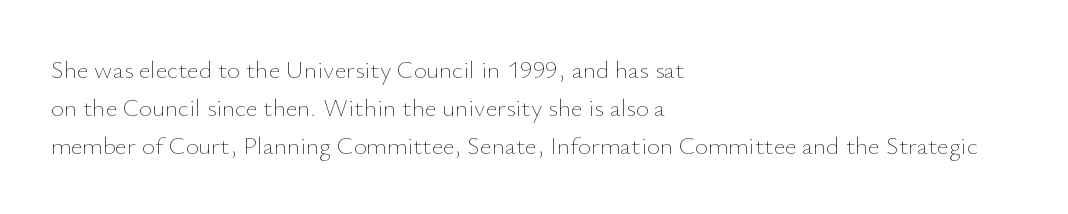
Q: Is the text bold? A: No.
Q: Is the text italic (slanted)? A: No, it is upright.
Q: Is the text underlined? A: No.
Q: How is the paragraph aligned? A: Left-aligned.
Q: Is the spacing between letters normal or unusually wide? A: Normal.
Q: Is the spacing between lines tight, normal or loose? A: Normal.
